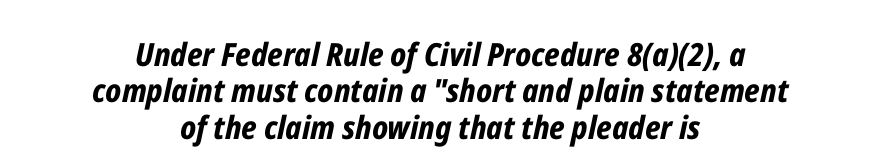
Each row of text sits above clean, open space. One glance says dense: line gaps are narrower than usual. Think of a printed novel: that variable character pitch is what you see here. Both edges are ragged and mirror each other, which tells us the setting is centered. The characters look thick and weighty, a clear bold.
